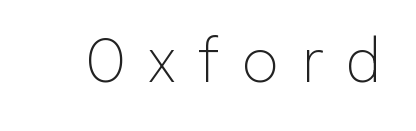
{"serif": "no", "italic": "no", "bold": "no", "weight": "light", "width": "normal", "stroke_contrast": "low", "x_height": "medium", "monospaced": "no", "underline": "no", "letter_spacing": "wide", "letter_spacing_em": 0.36, "glyph_px": 59}
